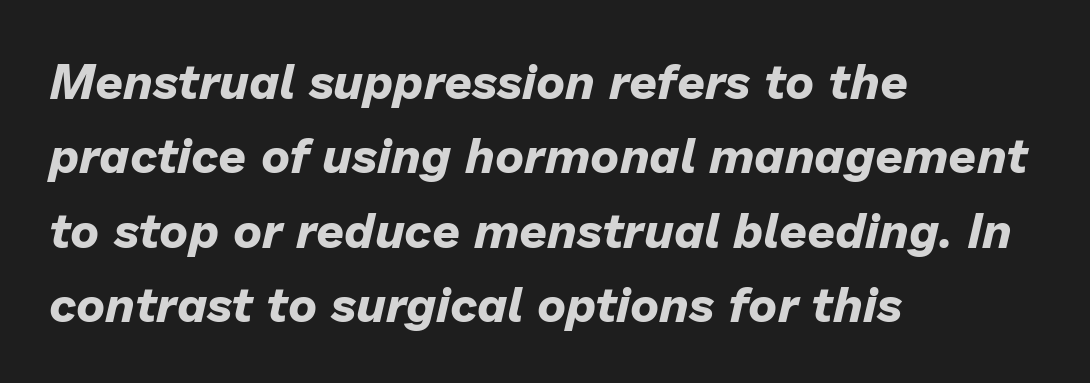
{"italic": "yes", "lean": "right", "slant_degrees": 13, "bold": "yes", "weight": "bold", "width": "normal", "stroke_contrast": "low", "x_height": "medium", "monospaced": "no", "underline": "no", "align": "left", "line_spacing": "normal", "line_spacing_ratio": 1.52, "letter_spacing": "normal", "letter_spacing_em": 0.0, "glyph_px": 49}
